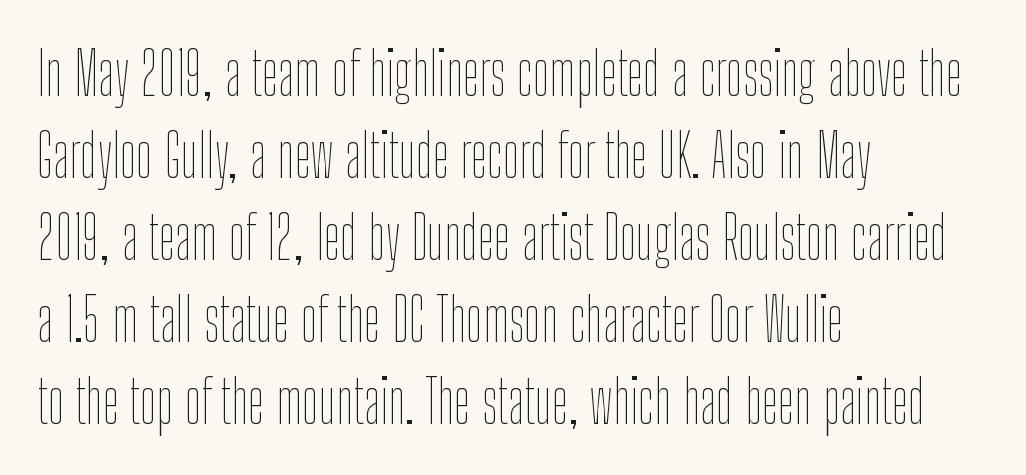
Q: Is the text bold? A: No.
Q: Is the text italic (slanted)? A: No, it is upright.
Q: Is the text underlined? A: No.
Q: How is the paragraph aligned? A: Left-aligned.
Q: Is the spacing between letters normal or unusually wide? A: Normal.
Q: Is the spacing between lines tight, normal or loose? A: Normal.
Q: Width (condensed, normal, or wide)? A: Condensed.
Q: Stroke contrast? A: Low.
Q: x-height? A: Medium.
Q: Monospaced? A: No.
